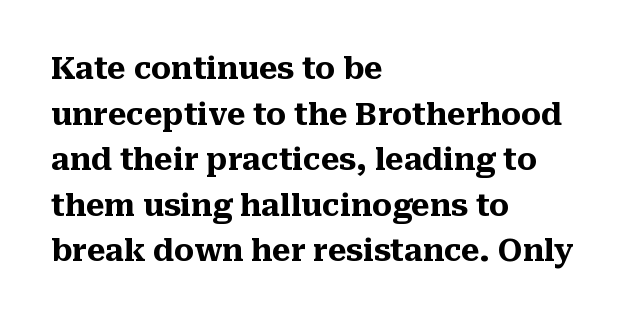
The string is rendered with underlining switched off. The horizontal fit of the characters is conventional and even. The lines in this sample share a left origin and differ only in where they stop. In terms of letterform style, serifs are clearly present.
